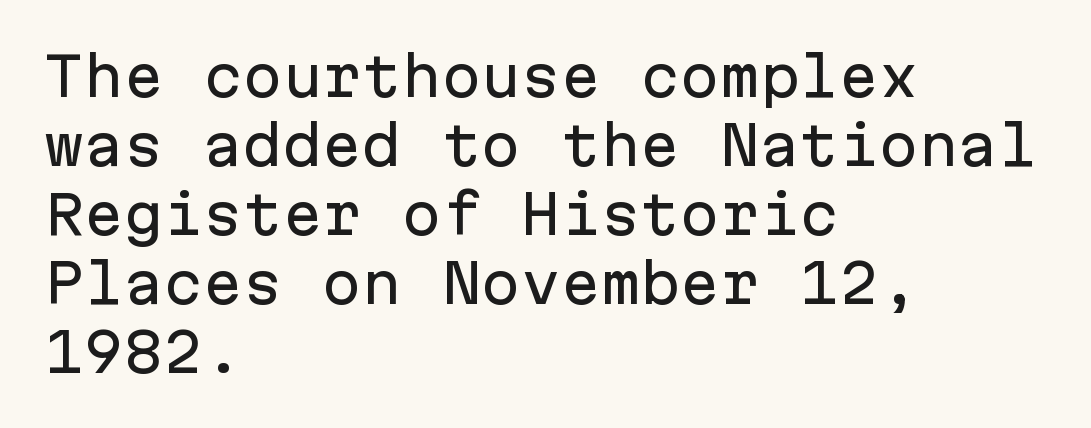
{"serif": "no", "italic": "no", "width": "normal", "stroke_contrast": "low", "x_height": "medium", "monospaced": "yes", "underline": "no", "align": "left", "line_spacing": "normal", "line_spacing_ratio": 1.3, "letter_spacing": "normal", "letter_spacing_em": 0.0, "glyph_px": 53}
